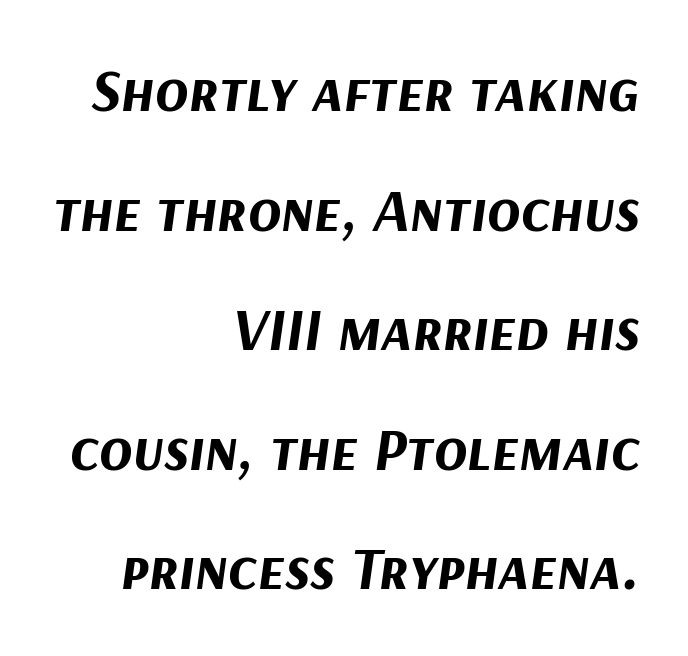
{"italic": "yes", "lean": "right", "slant_degrees": 9, "bold": "yes", "weight": "bold", "width": "normal", "stroke_contrast": "medium", "x_height": "medium", "monospaced": "no", "underline": "no", "align": "right", "line_spacing": "loose", "line_spacing_ratio": 1.96, "letter_spacing": "normal", "letter_spacing_em": 0.0, "glyph_px": 61}
